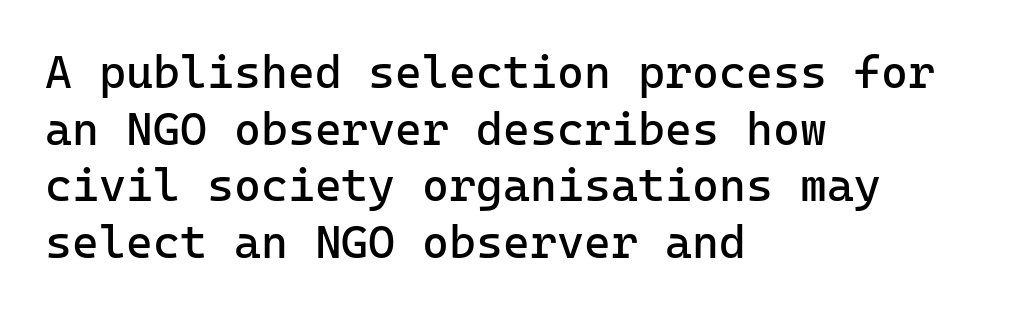
The passage is arranged the way most books set body copy — flush left. The typeface has the unassuming heft of standard copy or less. Just letters on the line, the space beneath them empty. Is this a sans? Yes — the strokes have no serifs. Every stem runs plumb, perpendicular to the baseline.
